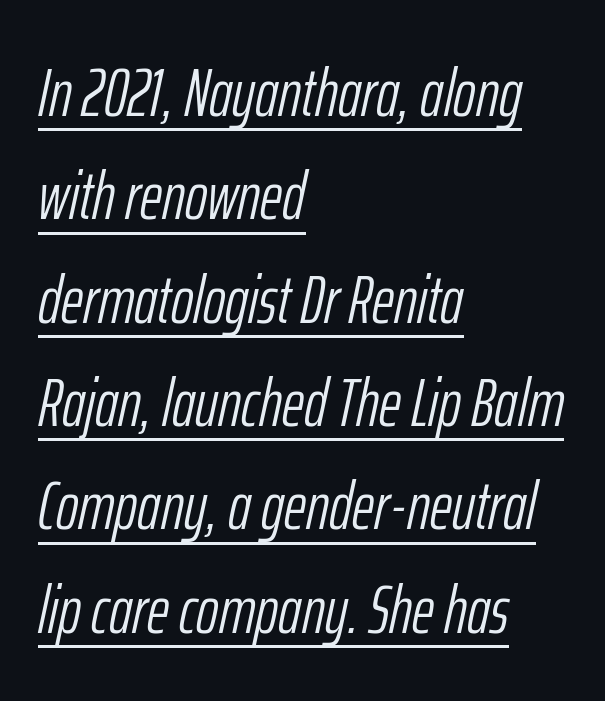
These lines stack with their left ends in a neat column. Underlined type. Each word holds together tightly as a unit, with standard inter-letter gaps. Proportional: the letters do not fall into vertical columns.
